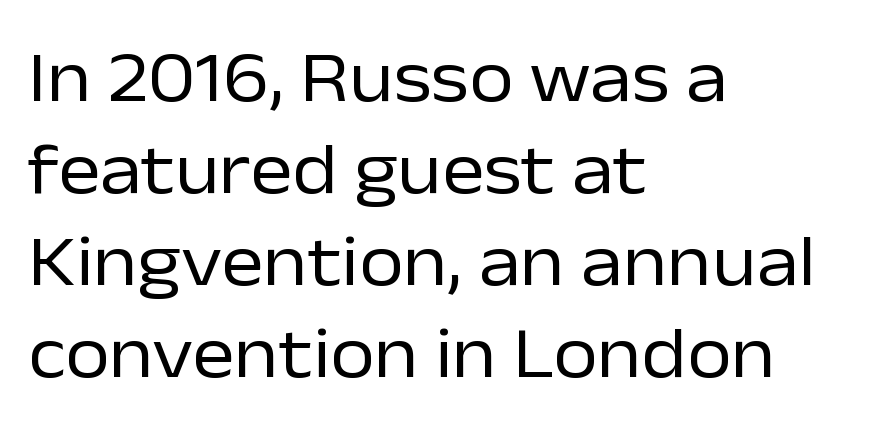
{"serif": "no", "italic": "no", "bold": "no", "weight": "regular", "width": "normal", "stroke_contrast": "low", "x_height": "medium", "monospaced": "no", "underline": "no", "align": "left", "line_spacing": "normal", "line_spacing_ratio": 1.28, "letter_spacing": "normal", "letter_spacing_em": 0.0, "glyph_px": 72}
